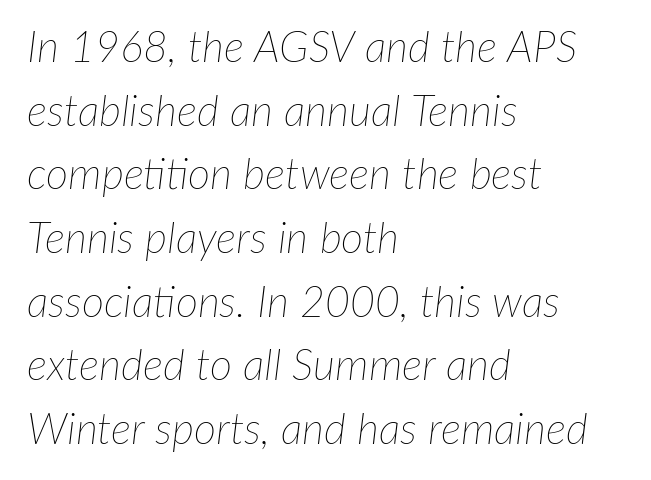
The image shows 43 px thin type, italic (leaning right); set left-aligned, normal line spacing (1.48x), normal letter spacing, not underlined; low stroke contrast and a medium x-height.
